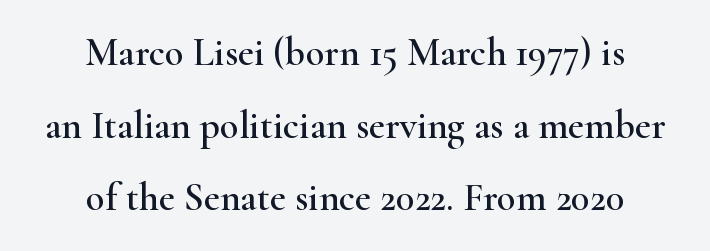
The type is set solid horizontally, with unmodified tracking. This is serif lettering, the kind often seen in printed books. It's the straight-up-and-down kind of type. Note the varied advance widths — an 'i' is clearly narrower than an 'm'. The paragraph shown floats in the horizontal middle. This rendering features lettering with no underline.
